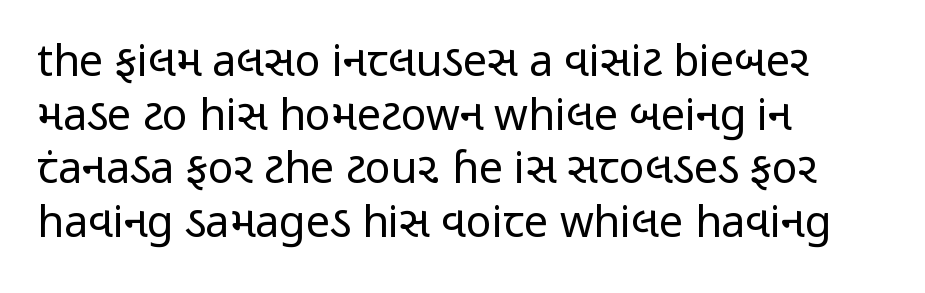
{"serif": "no", "italic": "no", "bold": "no", "weight": "regular", "width": "condensed", "stroke_contrast": "low", "x_height": "medium", "monospaced": "no", "underline": "no", "align": "left", "line_spacing": "normal", "line_spacing_ratio": 1.25, "letter_spacing": "normal", "letter_spacing_em": 0.0, "glyph_px": 43}
